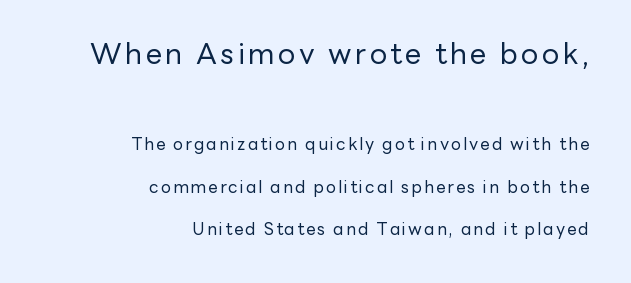
The image shows 29 px regular-weight sans-serif type, upright; set right-aligned, loose line spacing (2.49x), not underlined; the first (top) block is 1.71x larger; low stroke contrast and a medium x-height.
